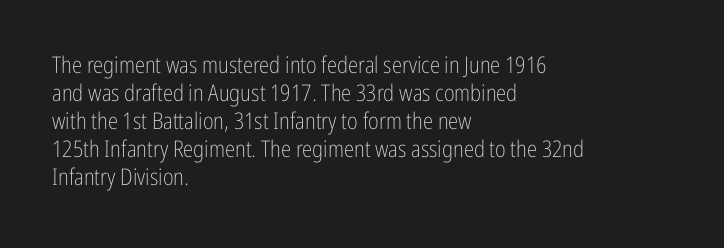
The image shows 23 px text type, upright; set left-aligned, line spacing 1.22x, normal letter spacing, not underlined.
